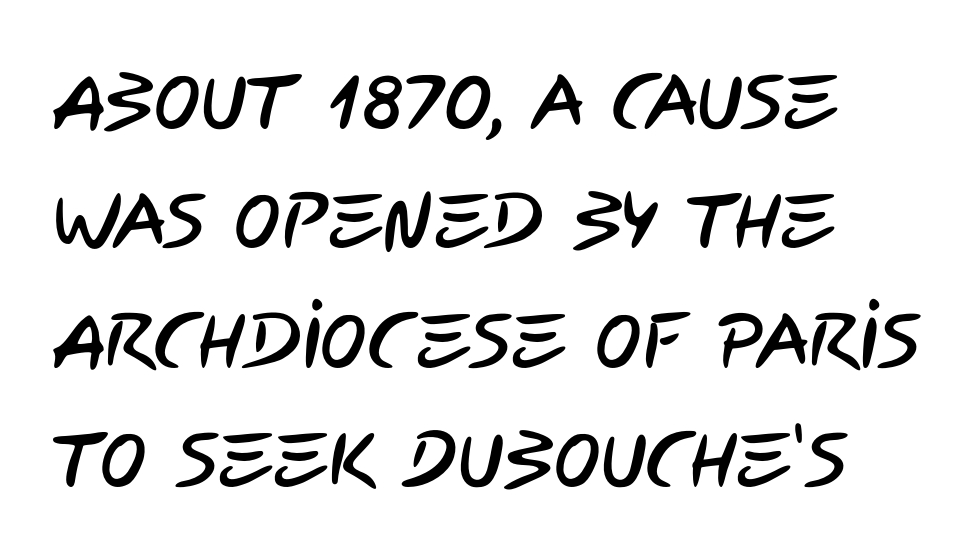
{"serif": "no", "width": "condensed", "stroke_contrast": "low", "x_height": "large", "monospaced": "no", "underline": "no", "align": "left", "line_spacing": "normal", "line_spacing_ratio": 1.53, "letter_spacing": "normal", "letter_spacing_em": 0.0, "glyph_px": 78}
